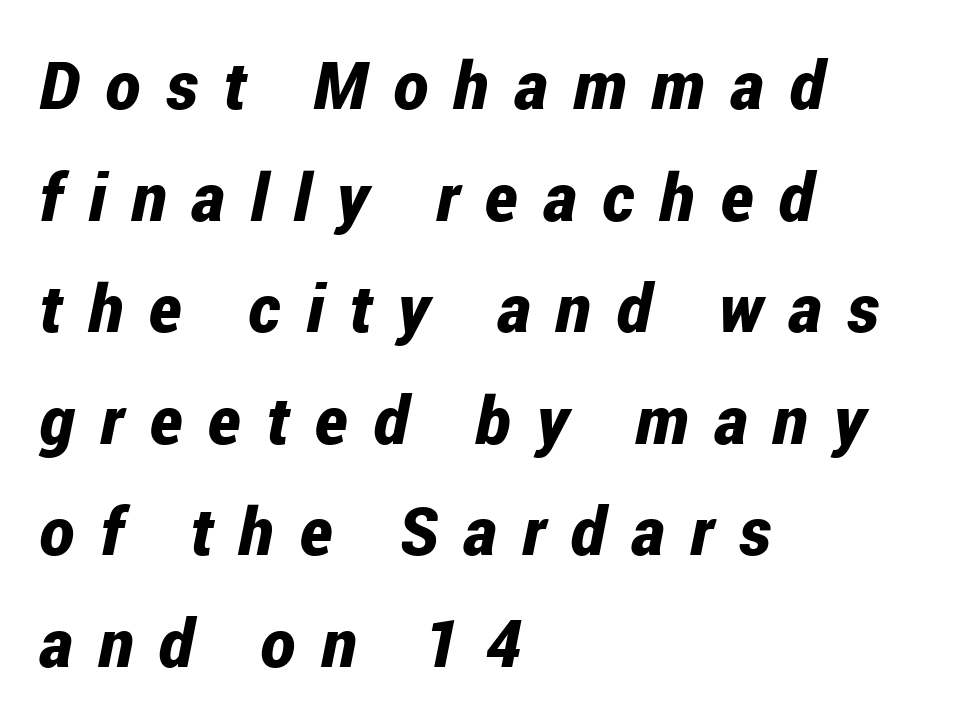
The image shows 66 px bold, condensed type, italic (leaning right); set left-aligned, normal line spacing (1.69x), unusually wide letter spacing (+0.39 em), not underlined; low stroke contrast and a medium x-height.
